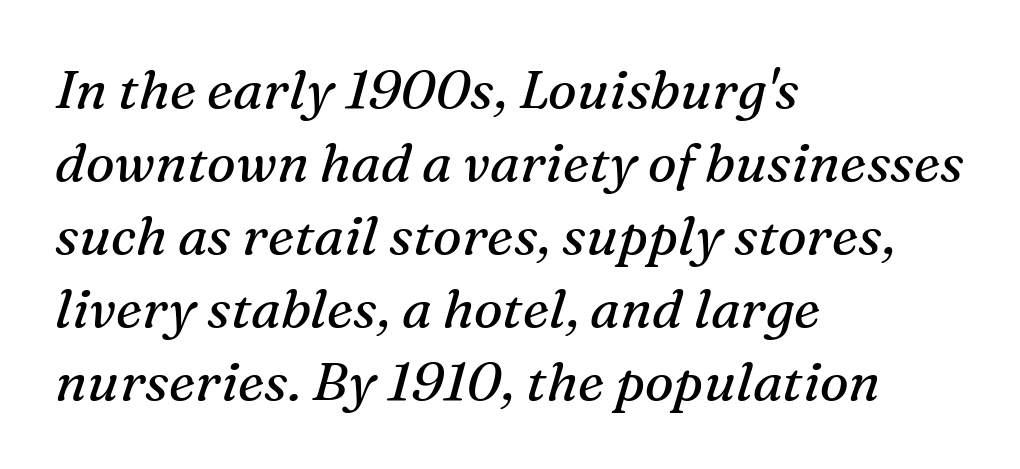
Q: Is the text bold? A: No.
Q: Is the text italic (slanted)? A: Yes, it leans right by about 16 degrees.
Q: Is the typeface a serif or a sans-serif typeface? A: Serif.
Q: Is the text underlined? A: No.
Q: How is the paragraph aligned? A: Left-aligned.
Q: Is the spacing between letters normal or unusually wide? A: Normal.
Q: Is the spacing between lines tight, normal or loose? A: Normal.
Q: Width (condensed, normal, or wide)? A: Normal.
Q: Stroke contrast? A: Medium.
Q: x-height? A: Medium.
Q: Monospaced? A: No.
